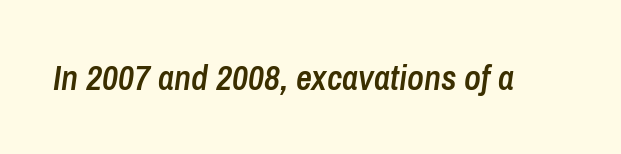
Q: Is the text bold? A: Semi-bold.
Q: Is the text italic (slanted)? A: Yes, it leans right by about 8 degrees.
Q: Is the text underlined? A: No.
Q: Is the spacing between letters normal or unusually wide? A: Normal.
Q: Width (condensed, normal, or wide)? A: Condensed.
Q: Stroke contrast? A: Low.
Q: x-height? A: Medium.
Q: Monospaced? A: No.
